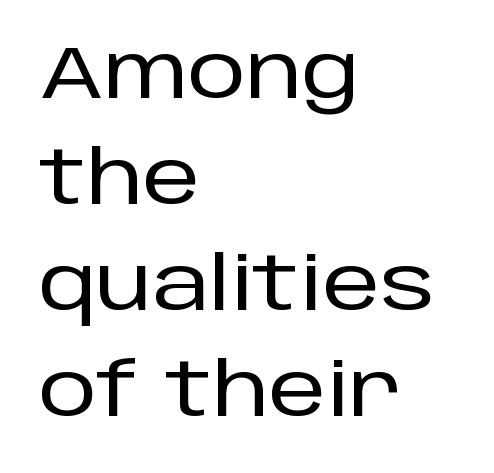
The image shows 73 px sans-serif type, upright; set left-aligned, normal line spacing (1.45x), normal letter spacing, not underlined; low stroke contrast and a large x-height.
